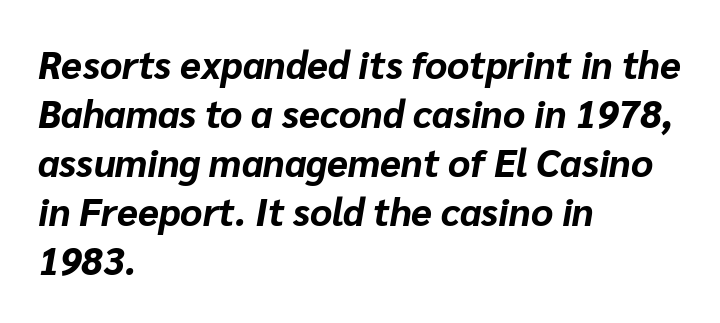
Q: Is the text bold? A: Yes.
Q: Is the text italic (slanted)? A: Yes, it leans right by about 10 degrees.
Q: Is the text underlined? A: No.
Q: How is the paragraph aligned? A: Left-aligned.
Q: Is the spacing between letters normal or unusually wide? A: Normal.
Q: Is the spacing between lines tight, normal or loose? A: Normal.
Q: Width (condensed, normal, or wide)? A: Normal.
Q: Stroke contrast? A: Low.
Q: x-height? A: Medium.
Q: Monospaced? A: No.
